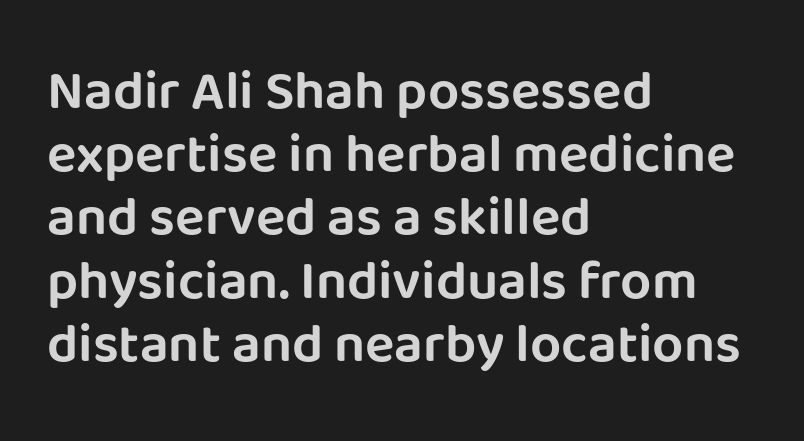
The image shows 55 px sans-serif type, upright; set left-aligned, tight line spacing (1.15x), normal letter spacing, not underlined; low stroke contrast and a large x-height.
